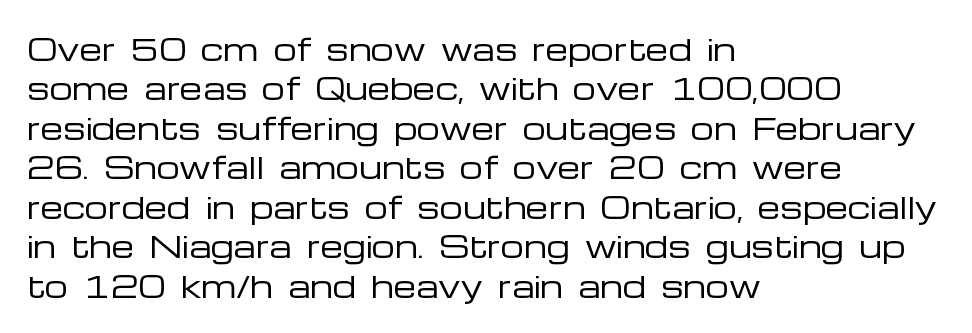
The image shows 29 px regular-weight, wide sans-serif type, upright; set left-aligned, normal line spacing (1.36x), normal letter spacing, not underlined; low stroke contrast and a medium x-height.
